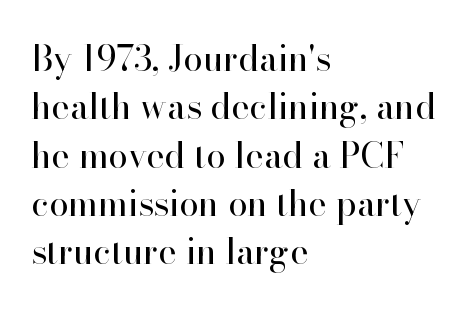
Q: Is the text bold? A: No.
Q: Is the text italic (slanted)? A: No, it is upright.
Q: Is the typeface a serif or a sans-serif typeface? A: Serif.
Q: Is the text underlined? A: No.
Q: How is the paragraph aligned? A: Left-aligned.
Q: Is the spacing between letters normal or unusually wide? A: Normal.
Q: Is the spacing between lines tight, normal or loose? A: Normal.
Q: Width (condensed, normal, or wide)? A: Normal.
Q: Stroke contrast? A: High.
Q: x-height? A: Small.
Q: Monospaced? A: No.
